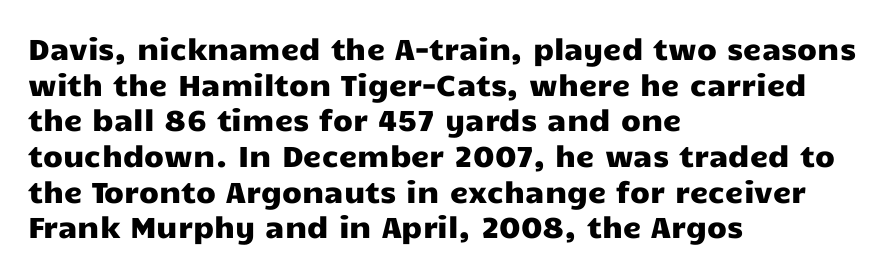
The image shows 29 px wide sans-serif type, upright; set left-aligned, line spacing 1.23x, normal letter spacing, not underlined; low stroke contrast and a medium x-height.
